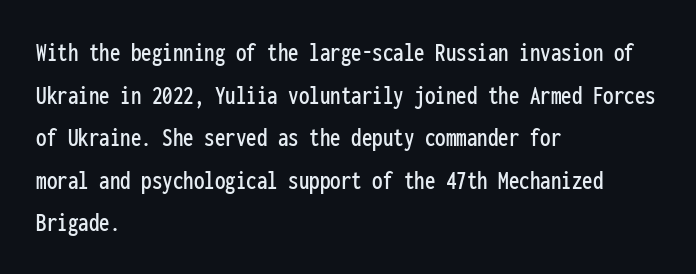
{"serif": "no", "italic": "no", "width": "condensed", "stroke_contrast": "low", "x_height": "medium", "monospaced": "yes", "underline": "no", "align": "left", "line_spacing": "normal", "line_spacing_ratio": 1.52, "letter_spacing": "normal", "letter_spacing_em": 0.0, "glyph_px": 28}
